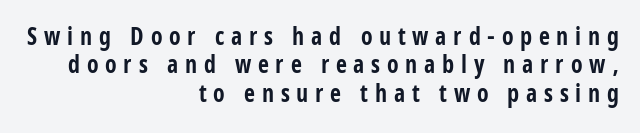
A typesetter would mark this as roman, not italic. Unmarked baselines from the first word to the last. This rendering widens character spacing well past its baseline value. If you drew a ruler down the right edge, every line would touch it. In terms of weight, the rendering is a true, heavy bold.
